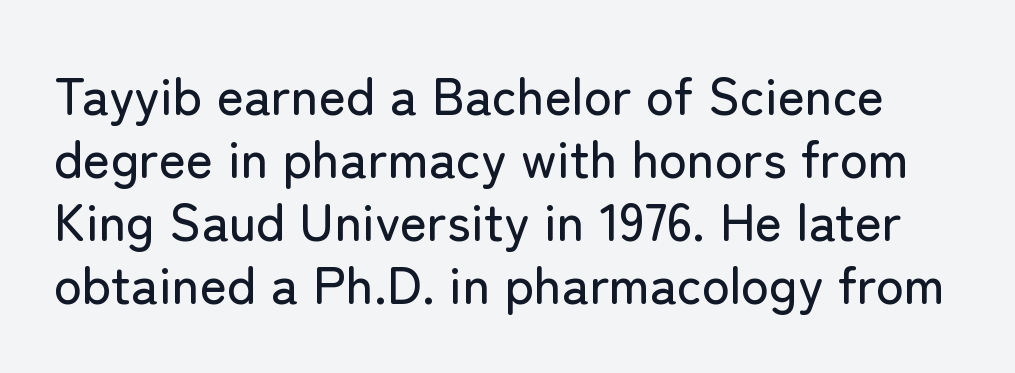
The image shows 52 px sans-serif type, upright; set line spacing 1.21x, normal letter spacing, not underlined; low stroke contrast and a medium x-height.
